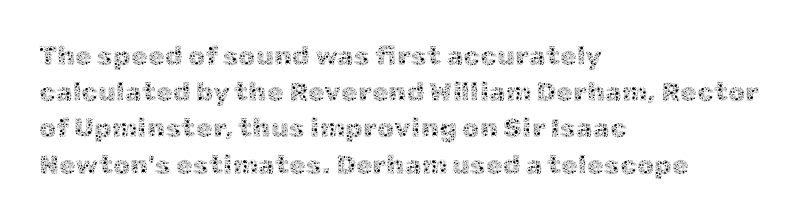
Q: Is the text bold? A: No.
Q: Is the text italic (slanted)? A: No, it is upright.
Q: Is the text underlined? A: No.
Q: How is the paragraph aligned? A: Left-aligned.
Q: Is the spacing between letters normal or unusually wide? A: Normal.
Q: Is the spacing between lines tight, normal or loose? A: Normal.
